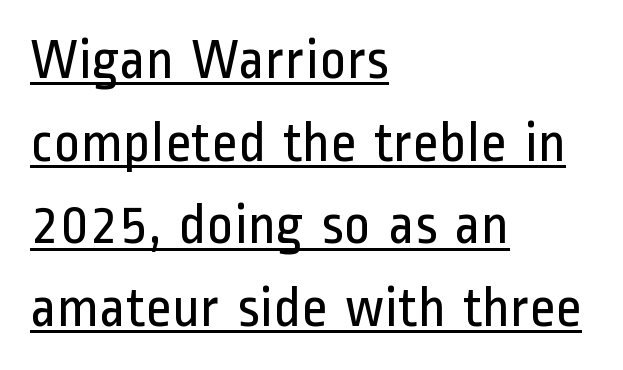
{"serif": "no", "italic": "no", "bold": "no", "weight": "regular", "width": "condensed", "stroke_contrast": "low", "x_height": "medium", "monospaced": "no", "underline": "yes", "align": "left", "line_spacing": "normal", "line_spacing_ratio": 1.45, "letter_spacing": "normal", "letter_spacing_em": 0.0, "glyph_px": 57}
